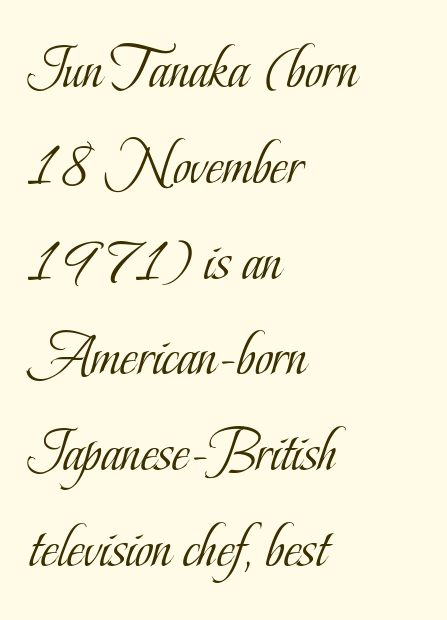
{"serif": "yes", "bold": "no", "weight": "light", "width": "condensed", "stroke_contrast": "low", "x_height": "small", "monospaced": "no", "underline": "no", "align": "left", "line_spacing": "normal", "line_spacing_ratio": 1.57, "letter_spacing": "normal", "letter_spacing_em": 0.0, "glyph_px": 61}
